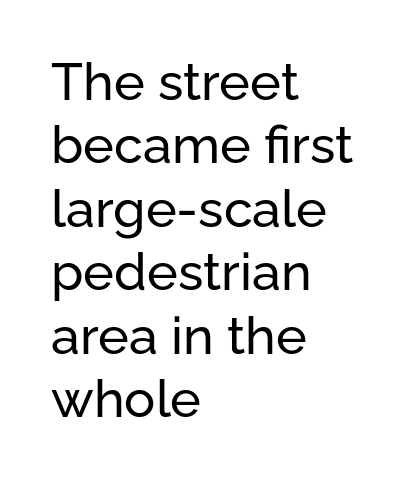
The setting favours the left margin, as ordinary paragraphs usually do. This rendering employs a face without finishing strokes, i.e., a sans-serif. Inter-character spacing is left at the font's built-in metrics. No word sits above an underline.
